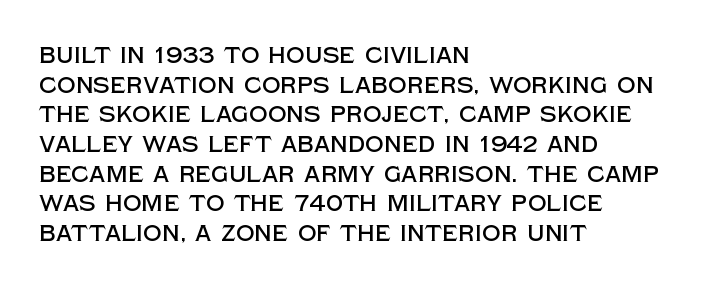
Descenders are the only things crossing below the line. A classic flush-left, rag-right setting is used for this passage. Upright lettering throughout. Quick note: interline space is typical. Letter spacing: default.
